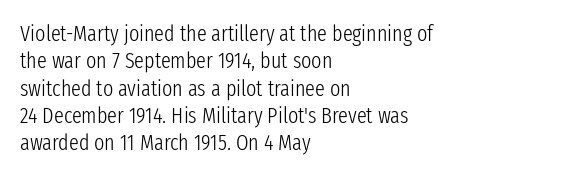
Rendered with straight, roman letterforms. Weight: not bold — regular or lighter. Words appear dense and cohesive because spacing is normal. Horizontal alignment here is leftward, the default for most running prose. A clean baseline with only descenders dipping below it.
